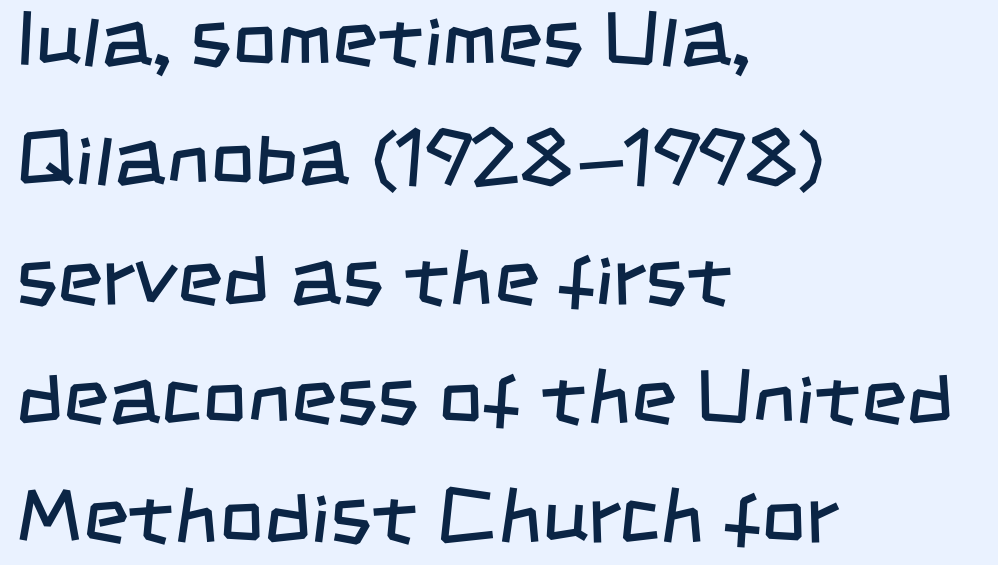
The image shows 78 px regular-weight, condensed sans-serif type; set left-aligned, normal line spacing (1.53x), normal letter spacing, not underlined; low stroke contrast and a large x-height.
